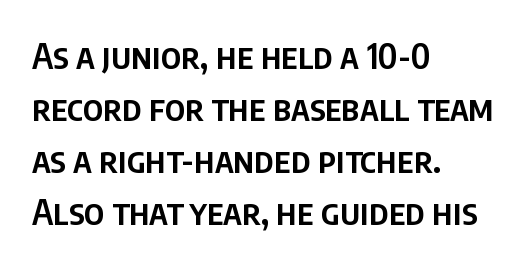
Q: Is the text bold? A: Semi-bold.
Q: Is the text italic (slanted)? A: No, it is upright.
Q: Is the typeface a serif or a sans-serif typeface? A: Sans-serif.
Q: Is the text underlined? A: No.
Q: How is the paragraph aligned? A: Left-aligned.
Q: Is the spacing between letters normal or unusually wide? A: Normal.
Q: Is the spacing between lines tight, normal or loose? A: Normal.
Q: Width (condensed, normal, or wide)? A: Condensed.
Q: Stroke contrast? A: Low.
Q: x-height? A: Large.
Q: Monospaced? A: No.
